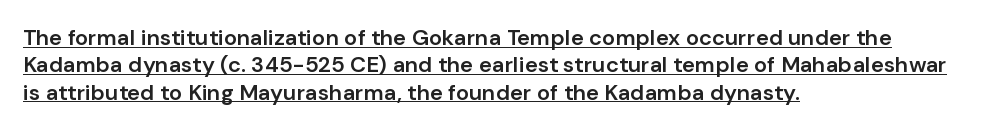
The image shows 22 px text type, upright; set left-aligned, line spacing 1.24x, normal letter spacing, underlined.
